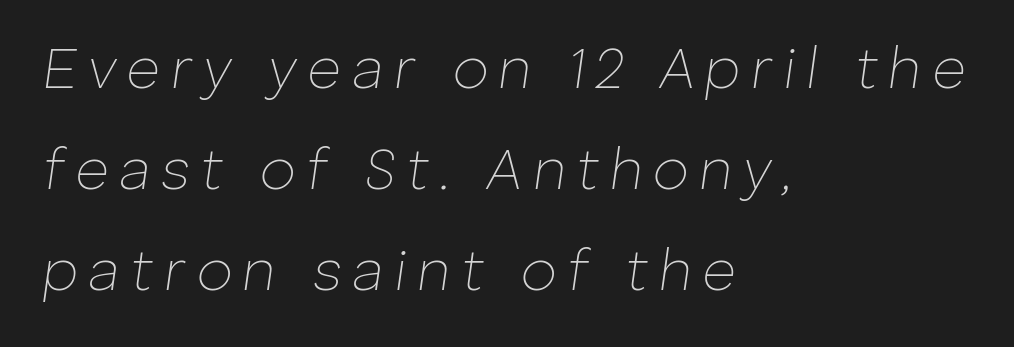
Q: Is the text bold? A: No.
Q: Is the text italic (slanted)? A: Yes, it leans right by about 8 degrees.
Q: Is the text underlined? A: No.
Q: How is the paragraph aligned? A: Left-aligned.
Q: Width (condensed, normal, or wide)? A: Normal.
Q: Stroke contrast? A: Low.
Q: x-height? A: Medium.
Q: Monospaced? A: No.
